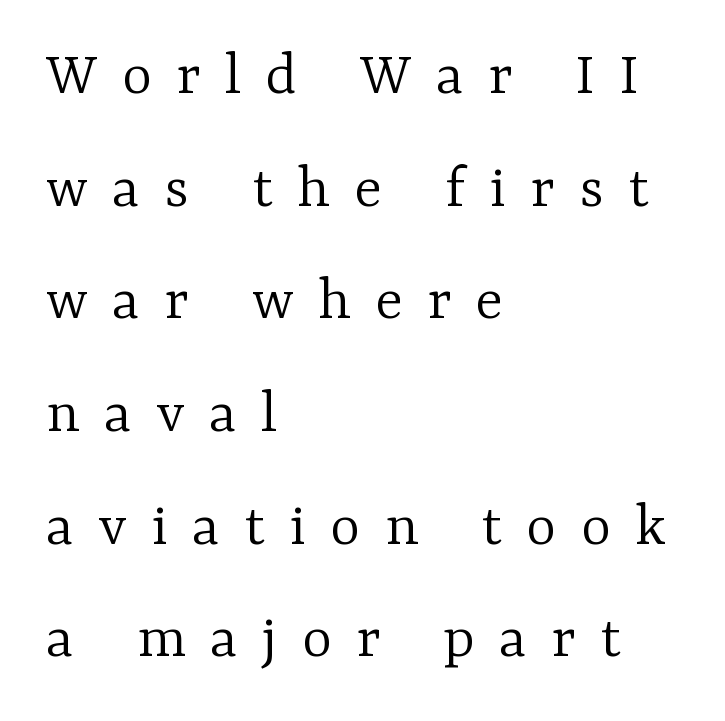
{"serif": "yes", "italic": "no", "bold": "no", "weight": "light", "width": "normal", "stroke_contrast": "low", "x_height": "medium", "monospaced": "no", "underline": "no", "align": "left", "line_spacing_ratio": 1.76, "letter_spacing": "wide", "letter_spacing_em": 0.38, "glyph_px": 64}
